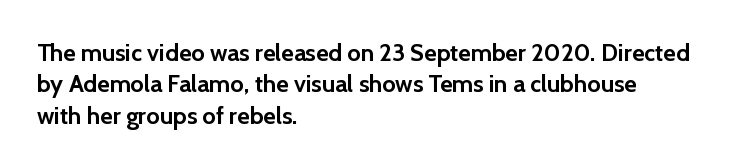
Caption: standard tracking, unaltered. In CSS terms this would be text-align: left. Unlike italic type, these characters show no tilt at all. A dark, heavy texture on the line: the type is bold.
